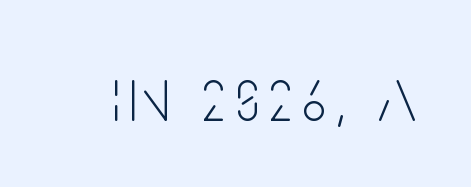
Stems here are at most as thick as an everyday book face. The text was rendered using a sans face with plain stroke endings. The baseline area is clear. These lines were composed using upright roman letters.
